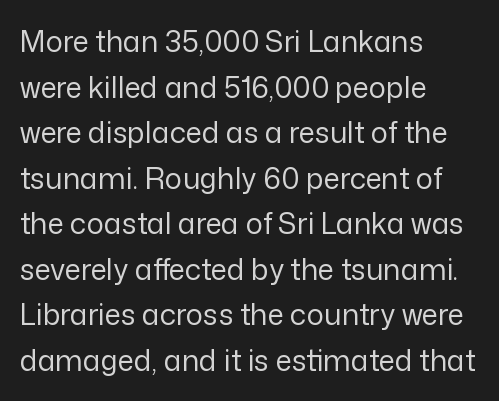
{"serif": "no", "italic": "no", "bold": "no", "weight": "regular", "width": "normal", "stroke_contrast": "low", "x_height": "medium", "monospaced": "no", "underline": "no", "align": "left", "line_spacing": "normal", "line_spacing_ratio": 1.57, "letter_spacing": "normal", "letter_spacing_em": 0.0, "glyph_px": 29}
